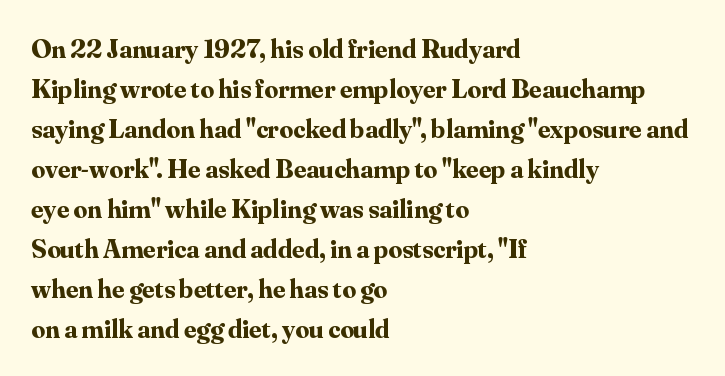
A student would call this left alignment; a typographer would say flush left, rag right. Lines of text with bare space underneath. Does the weight exceed regular? Yes, all the way to bold. Posture: vertical. The rows are spaced the way most documents space them. In terms of letterspacing, this is plain default setting.
